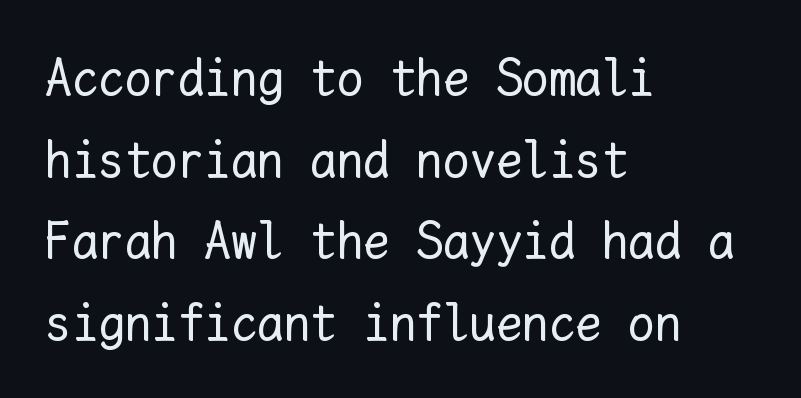
Only glyphs here, with clear space below each row. No italicization has been applied; the sample stays upright. Short and long lines alike share a common starting point at left. This rendering leaves character spacing at its baseline value. Weight: regular or lighter.
